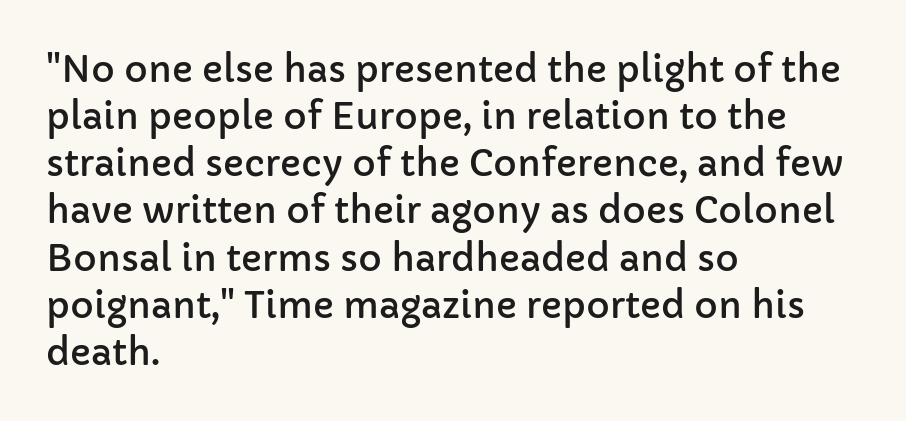
The image shows 36 px sans-serif type, upright; set left-aligned, normal line spacing (1.31x), normal letter spacing, not underlined; low stroke contrast and a medium x-height.
